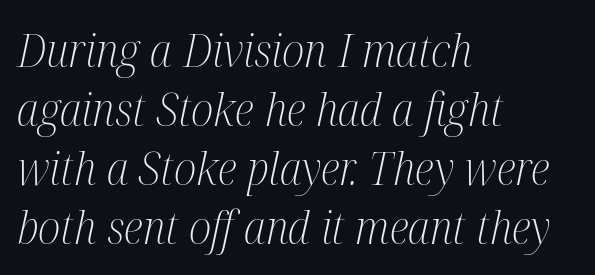
{"serif": "yes", "italic": "yes", "lean": "right", "slant_degrees": 12, "bold": "no", "weight": "light", "width": "condensed", "stroke_contrast": "medium", "x_height": "medium", "monospaced": "no", "underline": "no", "align": "left", "line_spacing": "normal", "line_spacing_ratio": 1.28, "letter_spacing": "normal", "letter_spacing_em": 0.0, "glyph_px": 46}
